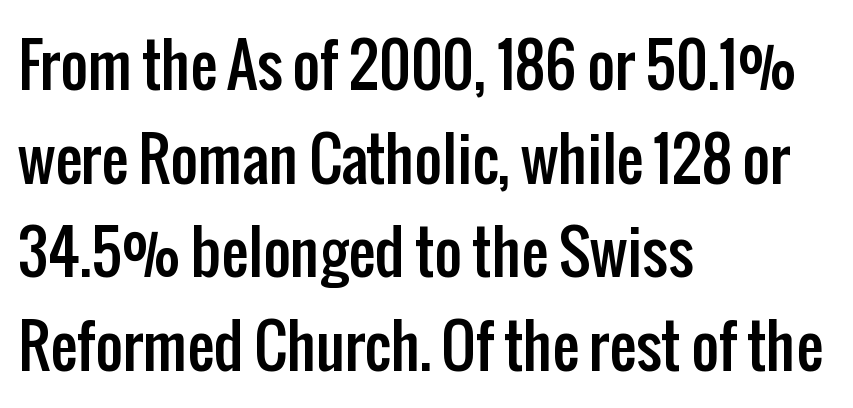
The image shows 60 px condensed sans-serif type, upright; set left-aligned, normal line spacing (1.56x), normal letter spacing, not underlined; low stroke contrast and a medium x-height.
